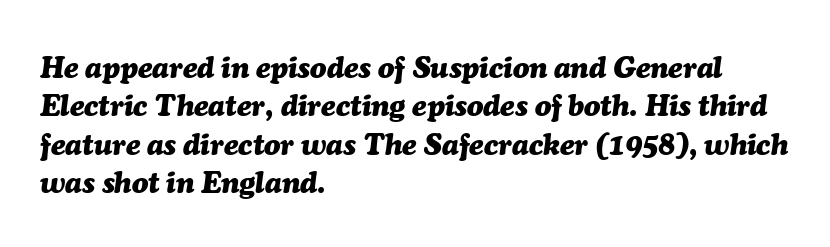
Its strokes are broad and dark, the hallmark of bold type. Varying glyph widths throughout — classic text-font behaviour. The specimen reads as italic at a glance. The passage is arranged the way most books set body copy — flush left. The gaps between neighbouring characters are ordinary and unremarkable.
